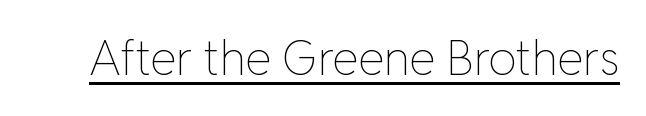
Q: Is the text bold? A: No.
Q: Is the text italic (slanted)? A: No, it is upright.
Q: Is the text underlined? A: Yes.
Q: Is the spacing between letters normal or unusually wide? A: Normal.
Q: Width (condensed, normal, or wide)? A: Normal.
Q: Stroke contrast? A: Low.
Q: x-height? A: Medium.
Q: Monospaced? A: No.
